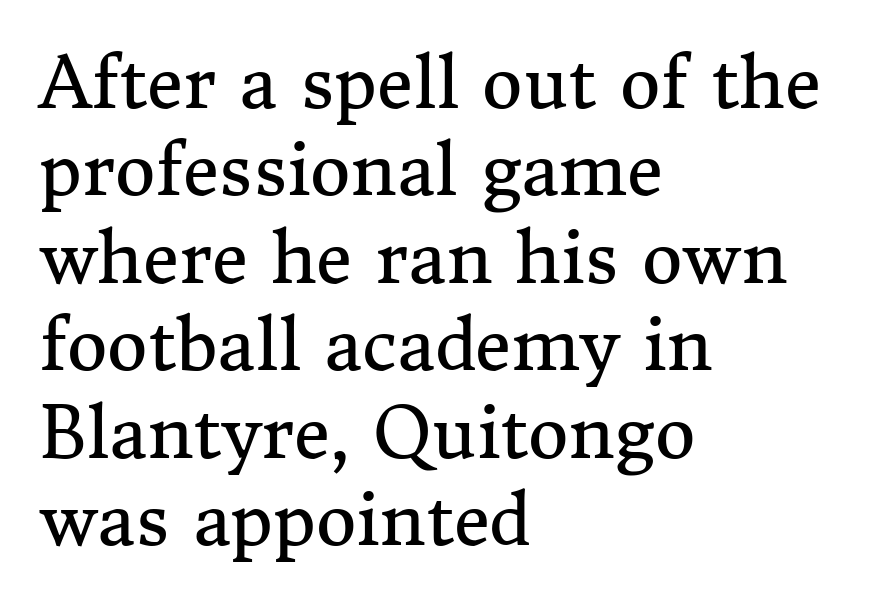
Q: Is the text bold? A: No.
Q: Is the text italic (slanted)? A: No, it is upright.
Q: Is the typeface a serif or a sans-serif typeface? A: Serif.
Q: Is the text underlined? A: No.
Q: How is the paragraph aligned? A: Left-aligned.
Q: Is the spacing between letters normal or unusually wide? A: Normal.
Q: Is the spacing between lines tight, normal or loose? A: Normal.
Q: Width (condensed, normal, or wide)? A: Normal.
Q: Stroke contrast? A: Medium.
Q: x-height? A: Medium.
Q: Monospaced? A: No.
